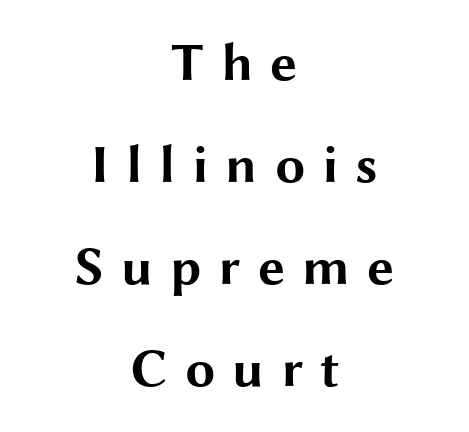
{"serif": "no", "italic": "no", "bold": "yes", "weight": "bold", "width": "wide", "stroke_contrast": "medium", "x_height": "medium", "monospaced": "no", "underline": "no", "align": "center", "line_spacing_ratio": 1.89, "letter_spacing": "wide", "letter_spacing_em": 0.31, "glyph_px": 54}
